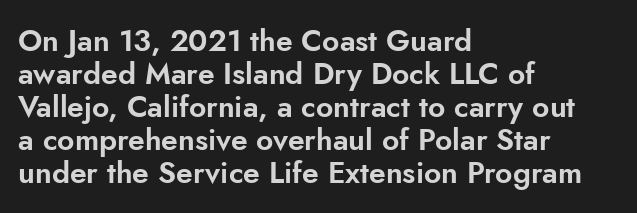
Honestly, the rows look squashed on top of each other. The rendering shows plain stroke endings on the letterforms — a sans-serif design. Inter-character spacing is left at the font's built-in metrics. The lettering stays uniformly vertical, giving the passage a roman look.
